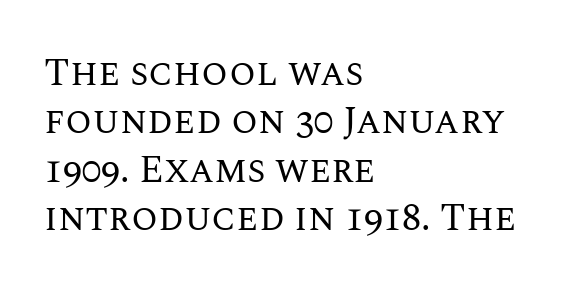
{"italic": "no", "bold": "no", "weight": "regular", "width": "normal", "stroke_contrast": "medium", "x_height": "large", "monospaced": "no", "underline": "no", "align": "left", "line_spacing": "normal", "line_spacing_ratio": 1.27, "letter_spacing": "normal", "letter_spacing_em": 0.0, "glyph_px": 38}
